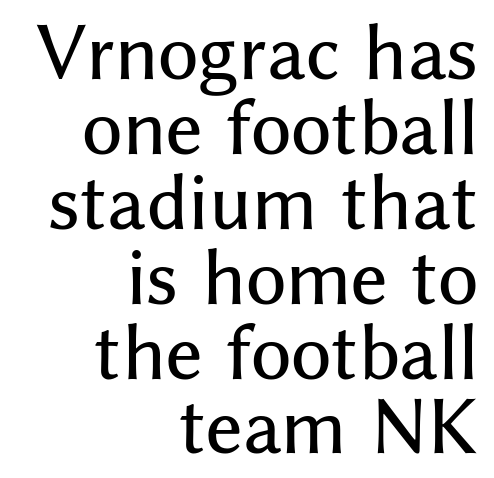
The image shows 70 px sans-serif type, upright; set right-aligned, tight line spacing (1.07x), normal letter spacing, not underlined; medium stroke contrast and a medium x-height.
